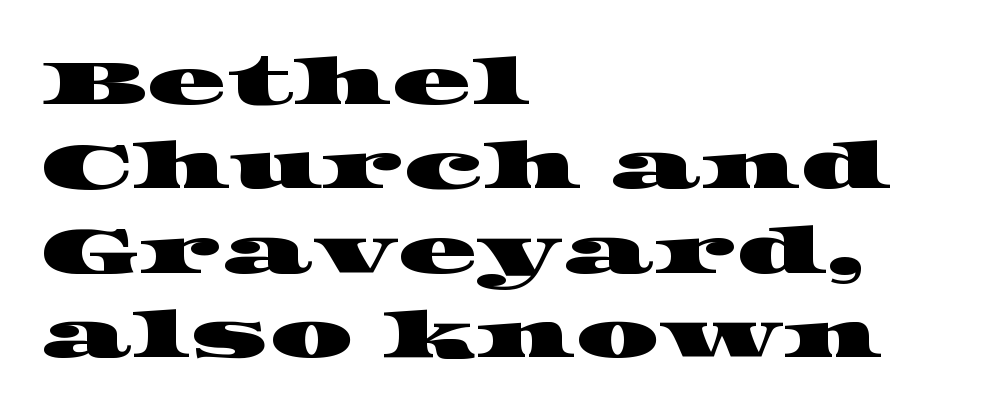
The image shows 66 px wide serif type; set left-aligned, normal line spacing (1.28x), normal letter spacing, not underlined; high stroke contrast and a large x-height.
